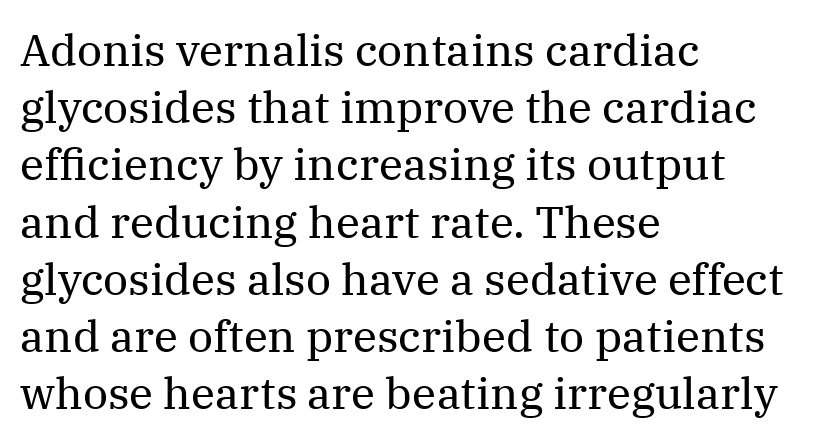
{"serif": "yes", "italic": "no", "bold": "no", "weight": "regular", "width": "normal", "stroke_contrast": "medium", "x_height": "medium", "monospaced": "no", "underline": "no", "align": "left", "line_spacing": "normal", "line_spacing_ratio": 1.3, "letter_spacing": "normal", "letter_spacing_em": 0.0, "glyph_px": 44}
